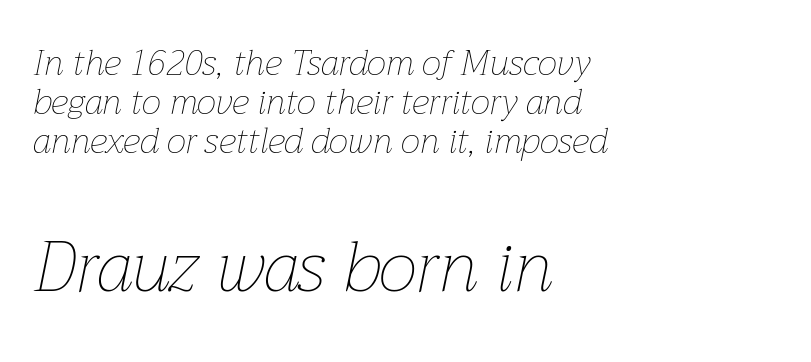
{"italic": "yes", "lean": "right", "slant_degrees": 12, "bold": "no", "weight": "thin", "width": "normal", "stroke_contrast": "low", "x_height": "medium", "monospaced": "no", "underline": "no", "align": "left", "line_spacing": "tight", "line_spacing_ratio": 1.12, "letter_spacing": "normal", "letter_spacing_em": 0.0, "larger_block": "second", "size_ratio": 2.0, "glyph_px": 70}
